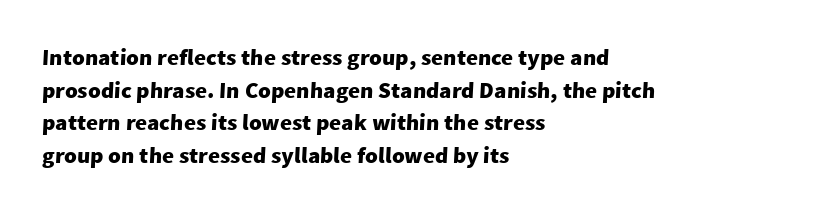
Q: Is the text bold? A: Yes.
Q: Is the text underlined? A: No.
Q: How is the paragraph aligned? A: Left-aligned.
Q: Is the spacing between letters normal or unusually wide? A: Normal.
Q: Is the spacing between lines tight, normal or loose? A: Normal.
